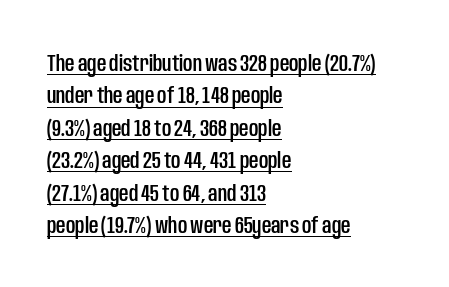
Q: Is the text italic (slanted)? A: No, it is upright.
Q: Is the text underlined? A: Yes.
Q: How is the paragraph aligned? A: Left-aligned.
Q: Is the spacing between letters normal or unusually wide? A: Normal.
Q: Is the spacing between lines tight, normal or loose? A: Normal.
